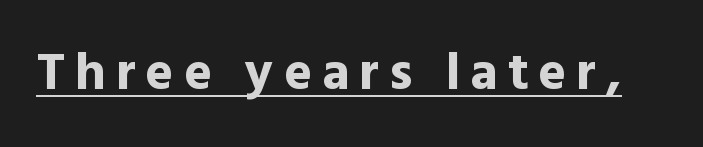
The image shows 53 px bold sans-serif type, upright; set underlined; a medium x-height.
